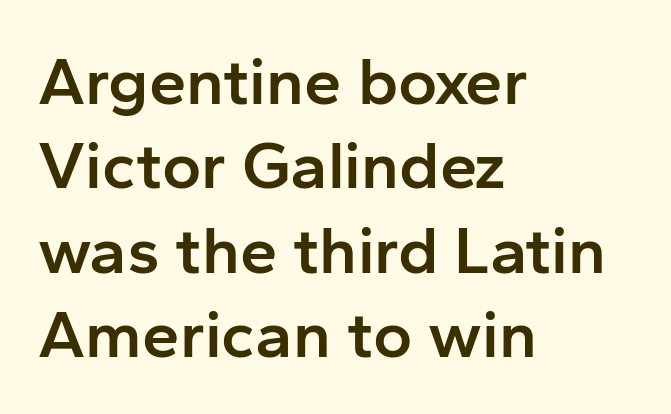
The image shows 67 px semibold sans-serif type, upright; set left-aligned, normal line spacing (1.26x), normal letter spacing, not underlined; low stroke contrast and a medium x-height.
